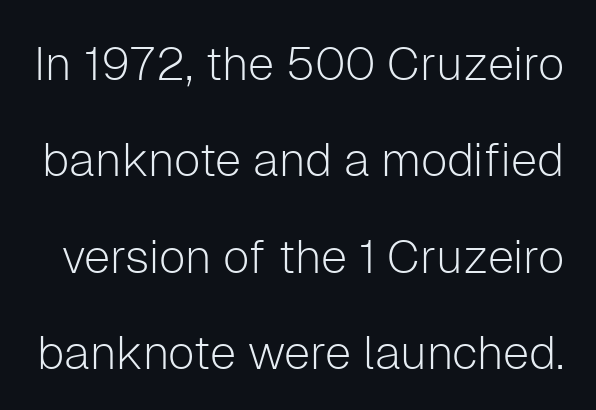
{"serif": "no", "italic": "no", "bold": "no", "weight": "light", "width": "normal", "stroke_contrast": "low", "x_height": "medium", "monospaced": "no", "underline": "no", "line_spacing": "loose", "line_spacing_ratio": 2.05, "letter_spacing": "normal", "letter_spacing_em": 0.0, "glyph_px": 47}
